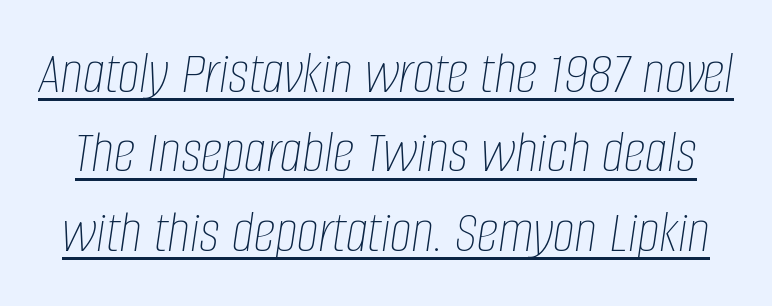
Q: Is the text bold? A: No.
Q: Is the text italic (slanted)? A: Yes, it leans right by about 8 degrees.
Q: Is the text underlined? A: Yes.
Q: Is the spacing between letters normal or unusually wide? A: Normal.
Q: Is the spacing between lines tight, normal or loose? A: Normal.
Q: Width (condensed, normal, or wide)? A: Condensed.
Q: Stroke contrast? A: Low.
Q: x-height? A: Large.
Q: Monospaced? A: No.
